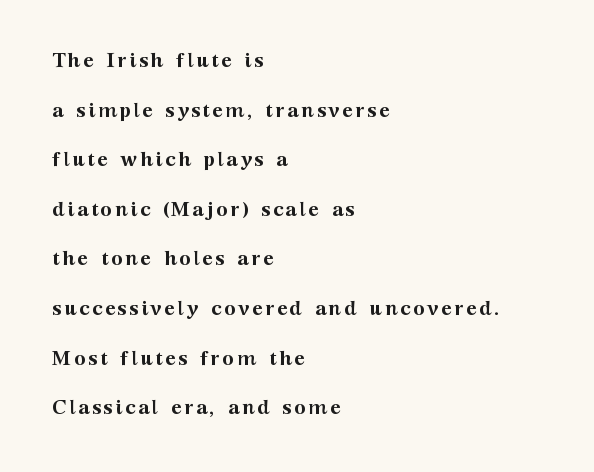
The image shows 20 px bold type, upright; set left-aligned, loose line spacing (2.48x), not underlined.
